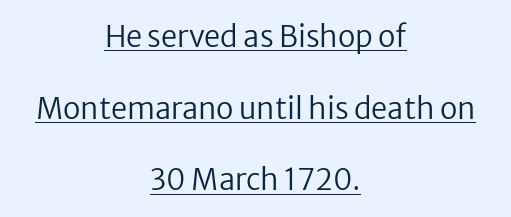
{"serif": "no", "italic": "no", "bold": "no", "weight": "regular", "width": "normal", "stroke_contrast": "low", "x_height": "medium", "monospaced": "no", "underline": "yes", "align": "center", "line_spacing": "loose", "line_spacing_ratio": 2.47, "letter_spacing": "normal", "letter_spacing_em": 0.0, "glyph_px": 29}
